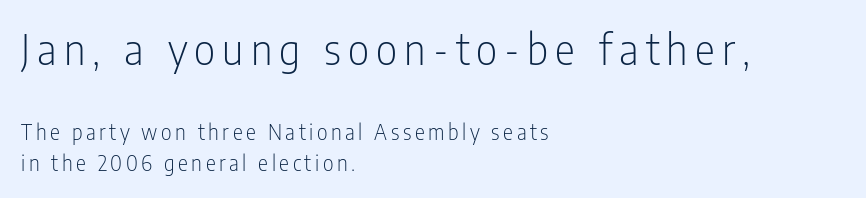
The image shows 42 px light, condensed sans-serif type, upright; set left-aligned, normal line spacing (1.5x), not underlined; the first (top) block is 2.0x larger; low stroke contrast and a medium x-height.
